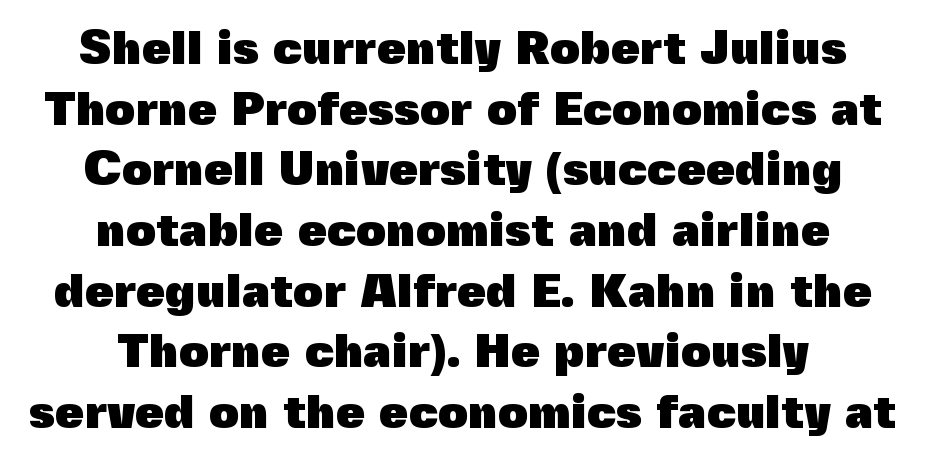
Q: Is the text bold? A: Yes.
Q: Is the text italic (slanted)? A: No, it is upright.
Q: Is the typeface a serif or a sans-serif typeface? A: Sans-serif.
Q: Is the text underlined? A: No.
Q: How is the paragraph aligned? A: Centered.
Q: Is the spacing between letters normal or unusually wide? A: Normal.
Q: Is the spacing between lines tight, normal or loose? A: Normal.
Q: Width (condensed, normal, or wide)? A: Normal.
Q: x-height? A: Medium.
Q: Monospaced? A: No.
